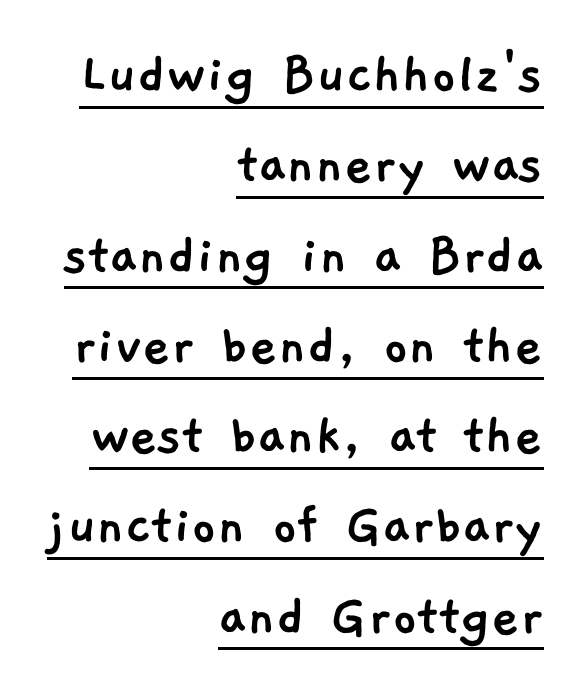
The image shows 61 px sans-serif type; set right-aligned, normal line spacing (1.48x), normal letter spacing, underlined; low stroke contrast and a medium x-height.
